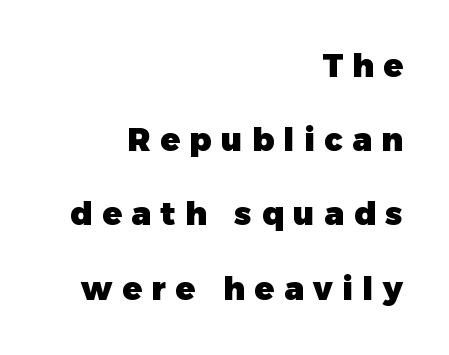
The image shows 32 px heavy sans-serif type, upright; set right-aligned, loose line spacing (2.32x), unusually wide letter spacing (+0.3 em), not underlined; low stroke contrast and a medium x-height.
